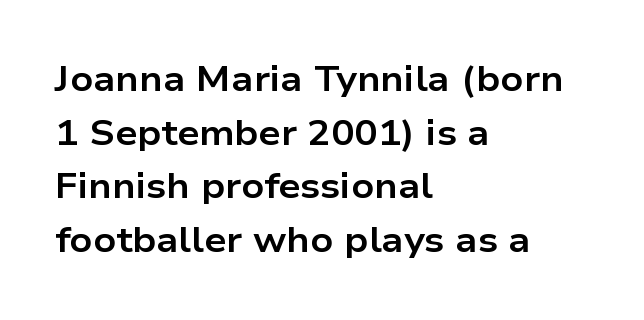
{"serif": "no", "italic": "no", "bold": "yes", "weight": "bold", "width": "wide", "stroke_contrast": "low", "x_height": "medium", "monospaced": "no", "underline": "no", "align": "left", "line_spacing": "normal", "line_spacing_ratio": 1.53, "letter_spacing": "normal", "letter_spacing_em": 0.0, "glyph_px": 35}
